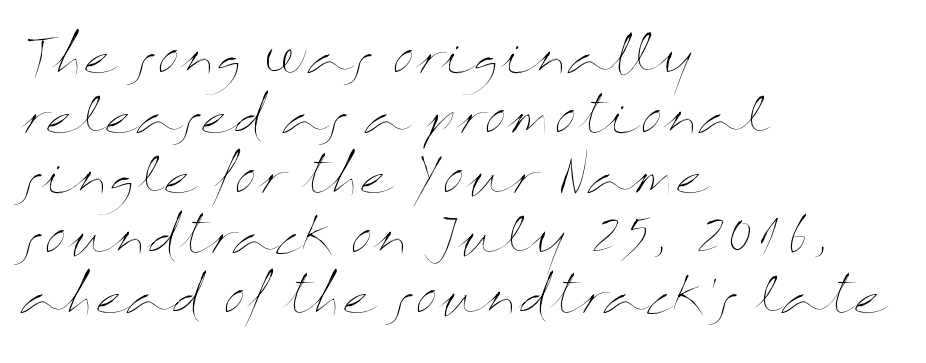
The image shows 50 px thin, wide type; set left-aligned, line spacing 1.2x, normal letter spacing, not underlined; medium stroke contrast and a medium x-height.
